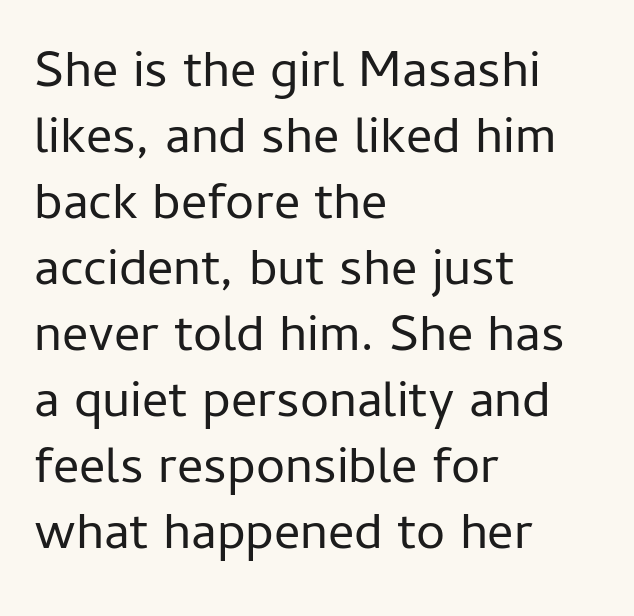
Regarding leading, the lines here are spaced in the standard way. The face used here is proportionally spaced, like ordinary book or web type. Does the lettering tilt? It doesn't — this is upright. Note: no serifs on the glyphs.
